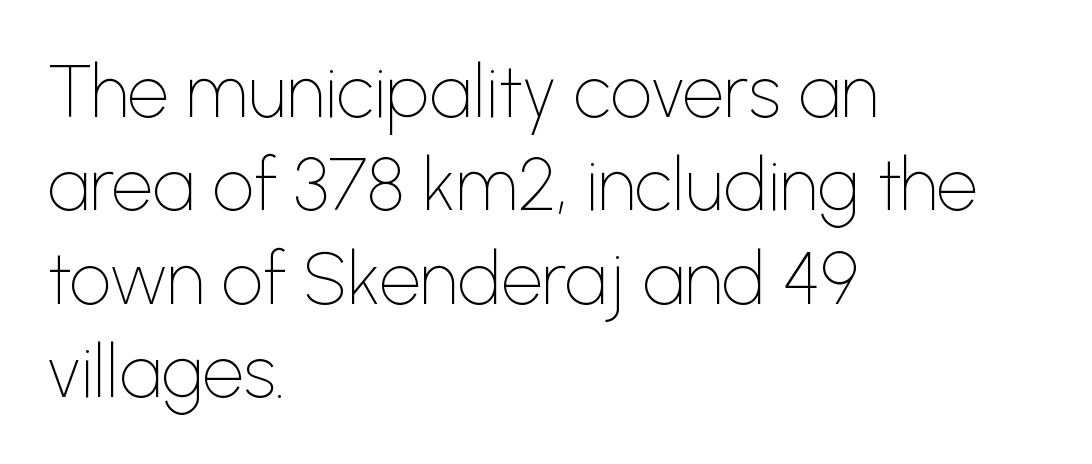
Q: Is the text bold? A: No.
Q: Is the text italic (slanted)? A: No, it is upright.
Q: Is the typeface a serif or a sans-serif typeface? A: Sans-serif.
Q: Is the text underlined? A: No.
Q: How is the paragraph aligned? A: Left-aligned.
Q: Is the spacing between letters normal or unusually wide? A: Normal.
Q: Is the spacing between lines tight, normal or loose? A: Normal.
Q: Width (condensed, normal, or wide)? A: Normal.
Q: Stroke contrast? A: Low.
Q: x-height? A: Medium.
Q: Monospaced? A: No.
